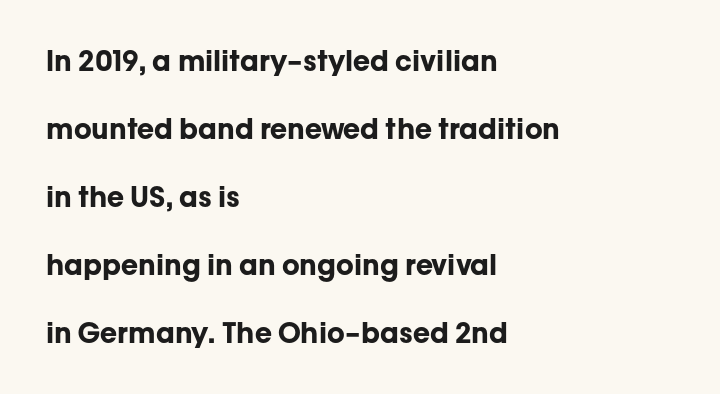
The image shows 28 px bold sans-serif type, upright; set left-aligned, loose line spacing (2.43x), normal letter spacing, not underlined; low stroke contrast and a medium x-height.
